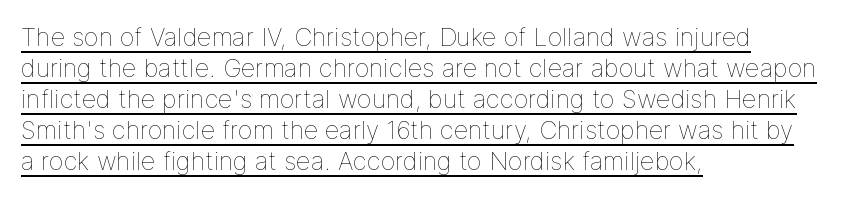
{"italic": "no", "bold": "no", "underline": "yes", "align": "left", "line_spacing_ratio": 1.24, "letter_spacing": "normal", "letter_spacing_em": 0.0, "glyph_px": 25}
